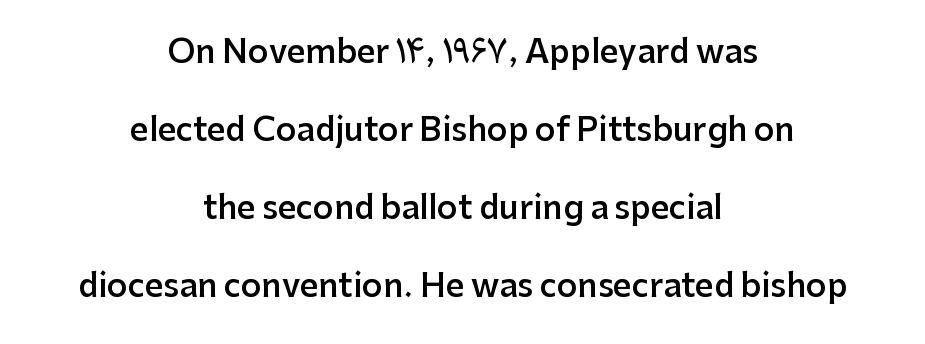
The image shows 32 px semibold sans-serif type, upright; set centered, loose line spacing (2.44x), normal letter spacing, not underlined; low stroke contrast and a medium x-height.
